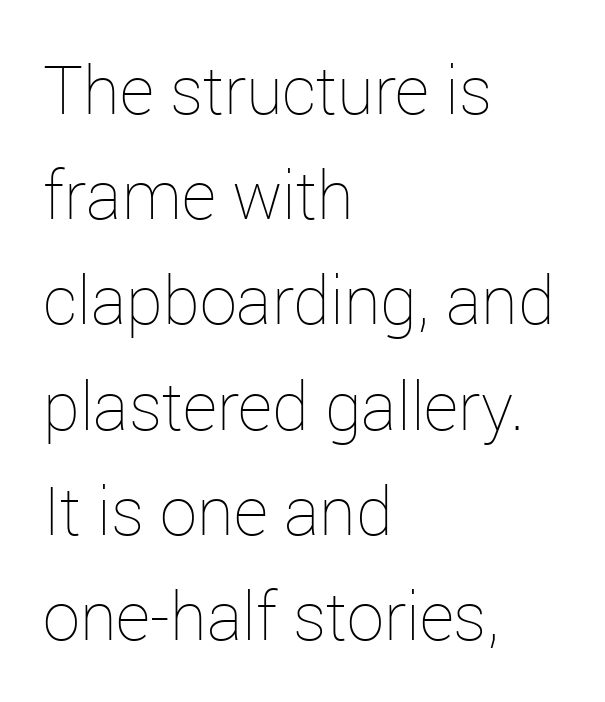
{"italic": "no", "bold": "no", "weight": "thin", "width": "normal", "stroke_contrast": "low", "x_height": "medium", "monospaced": "no", "underline": "no", "align": "left", "line_spacing": "normal", "line_spacing_ratio": 1.57, "letter_spacing": "normal", "letter_spacing_em": 0.0, "glyph_px": 67}
